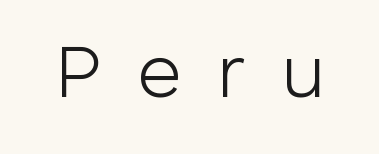
Q: Is the text bold? A: No.
Q: Is the text italic (slanted)? A: No, it is upright.
Q: Is the typeface a serif or a sans-serif typeface? A: Sans-serif.
Q: Is the text underlined? A: No.
Q: Is the spacing between letters normal or unusually wide? A: Unusually wide.
Q: Width (condensed, normal, or wide)? A: Normal.
Q: Stroke contrast? A: Low.
Q: x-height? A: Medium.
Q: Monospaced? A: No.
